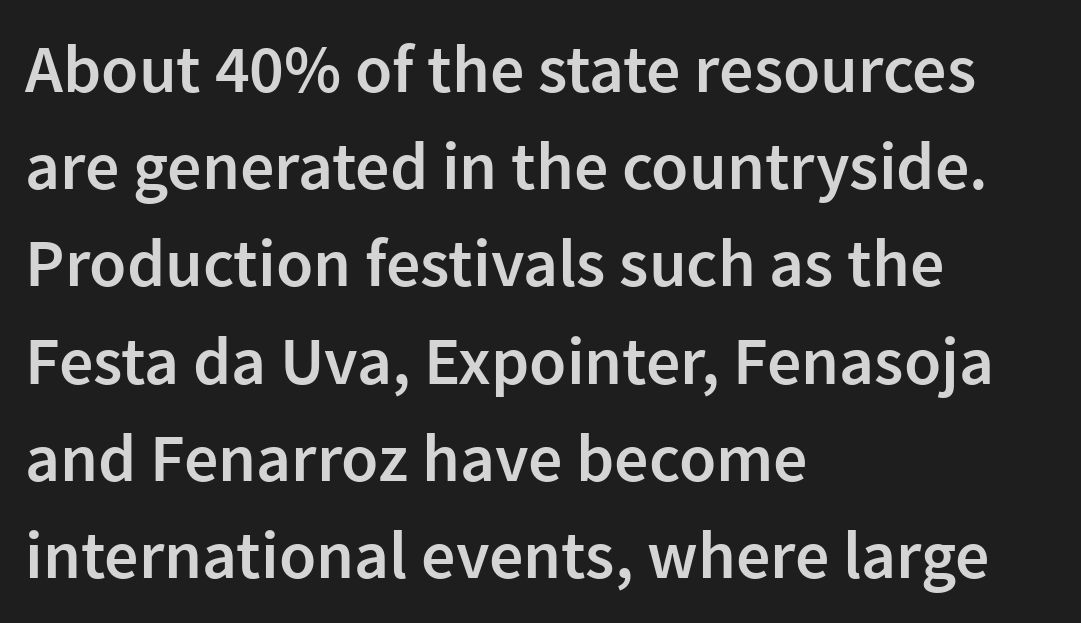
The type family on display is of the sans-serif kind. The characters look somewhat weighty, a semibold short of true bold. Compared with typical body copy, the letter spacing here is the same. Check under the words: just untouched page. Character widths vary here, with narrow letters taking less room than wide ones.
